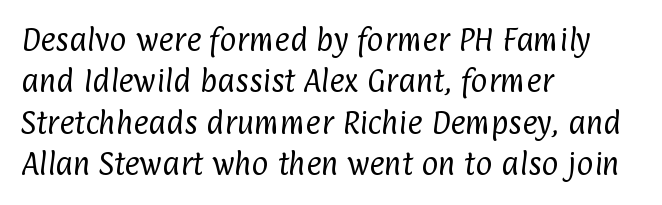
{"bold": "no", "underline": "no", "align": "left", "line_spacing": "normal", "line_spacing_ratio": 1.59, "letter_spacing": "normal", "letter_spacing_em": 0.0, "glyph_px": 26}
